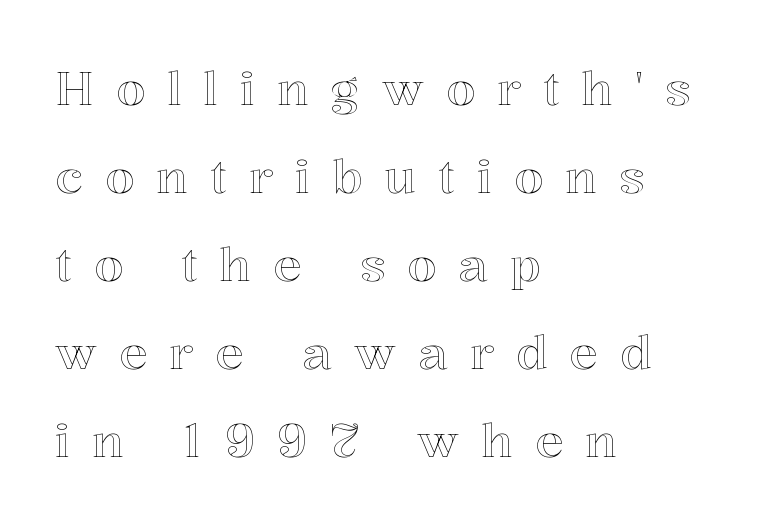
Q: Is the text italic (slanted)? A: No, it is upright.
Q: Is the text underlined? A: No.
Q: How is the paragraph aligned? A: Left-aligned.
Q: Is the spacing between letters normal or unusually wide? A: Unusually wide.
Q: Width (condensed, normal, or wide)? A: Normal.
Q: x-height? A: Medium.
Q: Monospaced? A: No.
